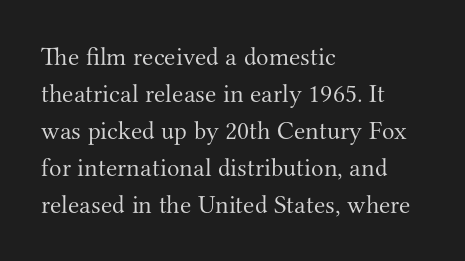
Rule under the text: the space is simply empty. The tracking reads as untouched default to a designer's eye. Compared with a typical body face, this is equally light or lighter still. A student would call this left alignment; a typographer would say flush left, rag right. The rows are spaced the way most documents space them.
